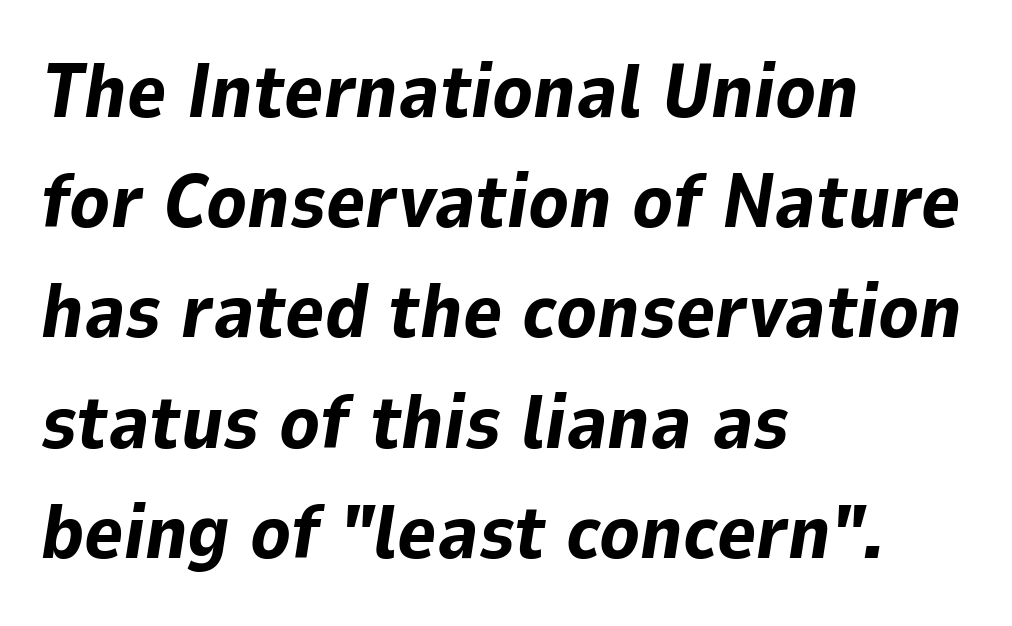
{"italic": "yes", "lean": "right", "slant_degrees": 9, "bold": "yes", "weight": "bold", "width": "normal", "stroke_contrast": "low", "x_height": "medium", "monospaced": "no", "underline": "no", "align": "left", "line_spacing": "normal", "line_spacing_ratio": 1.47, "letter_spacing": "normal", "letter_spacing_em": 0.0, "glyph_px": 75}
